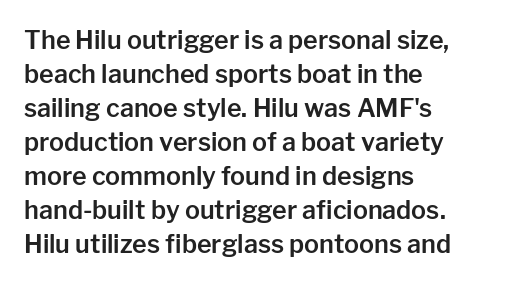
Q: Is the text italic (slanted)? A: No, it is upright.
Q: Is the text underlined? A: No.
Q: How is the paragraph aligned? A: Left-aligned.
Q: Is the spacing between letters normal or unusually wide? A: Normal.
Q: Is the spacing between lines tight, normal or loose? A: Normal.
